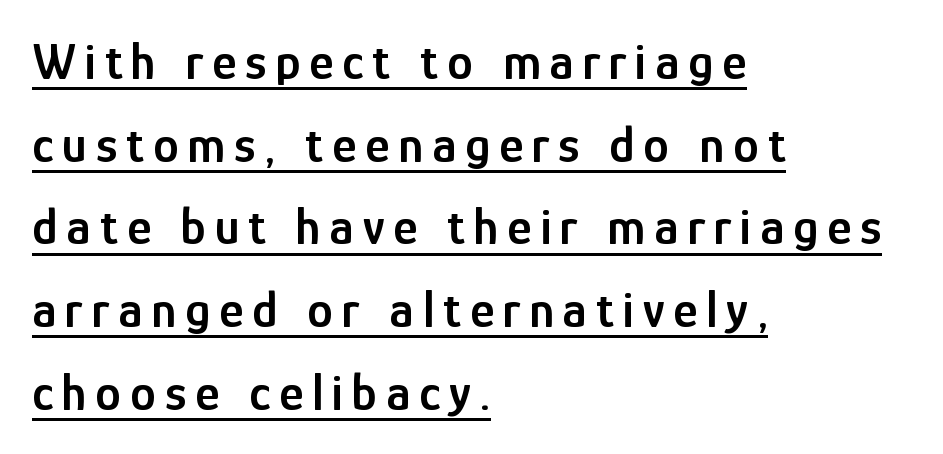
The image shows 52 px semibold, condensed sans-serif type, upright; set left-aligned, normal line spacing (1.59x), underlined; low stroke contrast and a medium x-height.
